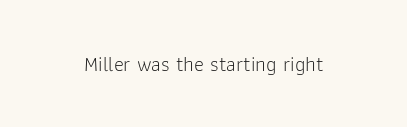
The image shows 21 px text type, upright; set normal letter spacing, not underlined.
